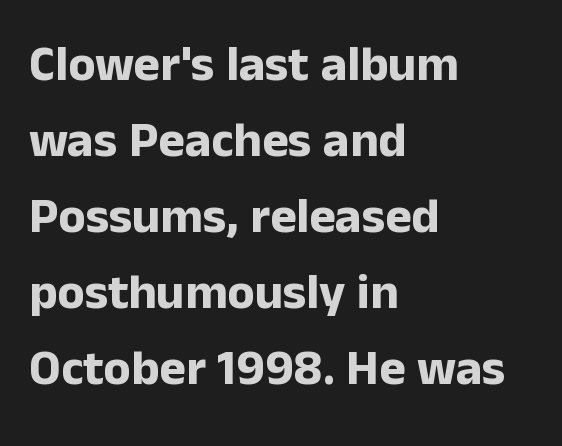
{"serif": "no", "italic": "no", "bold": "yes", "weight": "bold", "width": "normal", "stroke_contrast": "low", "x_height": "medium", "monospaced": "no", "underline": "no", "align": "left", "line_spacing": "normal", "line_spacing_ratio": 1.52, "letter_spacing": "normal", "letter_spacing_em": 0.0, "glyph_px": 50}
